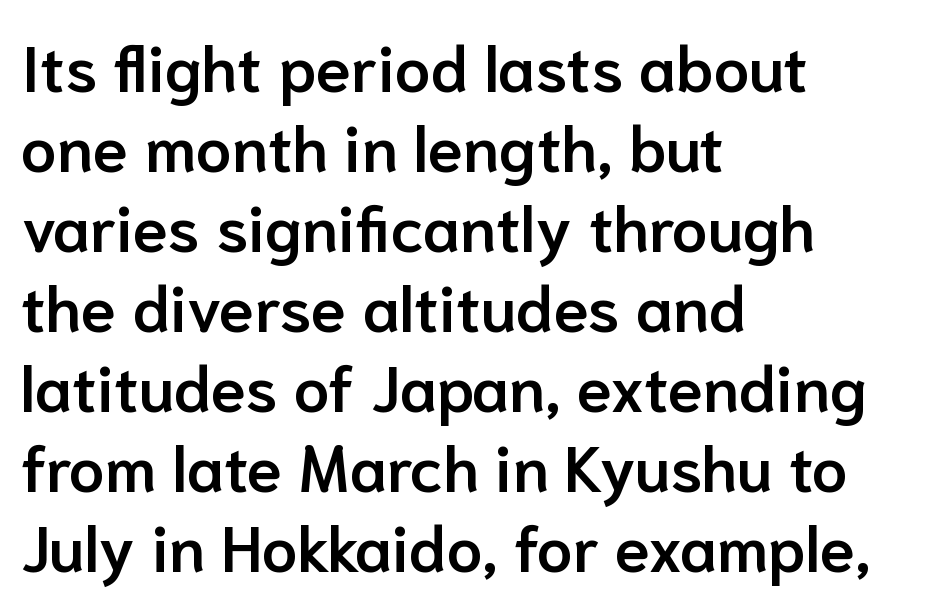
{"serif": "no", "italic": "no", "bold": "semi", "weight": "semibold", "width": "normal", "stroke_contrast": "low", "x_height": "medium", "monospaced": "no", "underline": "no", "align": "left", "line_spacing": "normal", "line_spacing_ratio": 1.25, "letter_spacing": "normal", "letter_spacing_em": 0.0, "glyph_px": 64}
